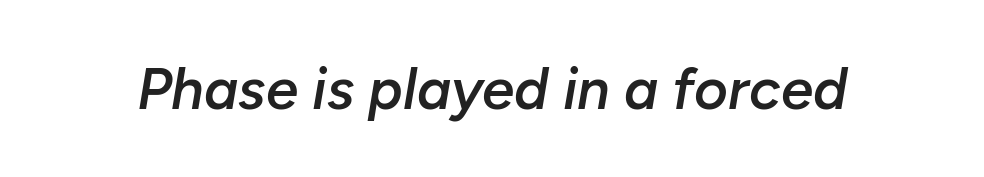
The letters are slanted; this is an italic face. These words are printed semibold, heavier than regular yet not bold. You could call the tracking neutral — neither tight nor loose. Anything drawn beneath the words? Only blank space.
